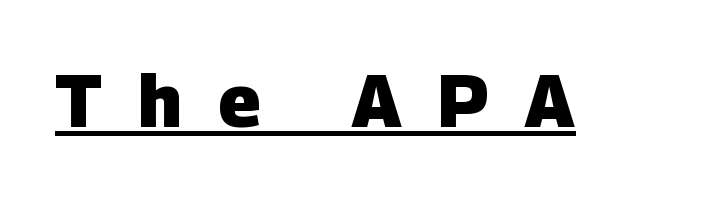
A continuous stroke trails under the words, as in a hyperlink. Observe the absence of serifs on each vertical stroke in this sample. The gaps between neighbouring characters are conspicuously large. Stroke thickness is high; the sample reads as a true bold.
